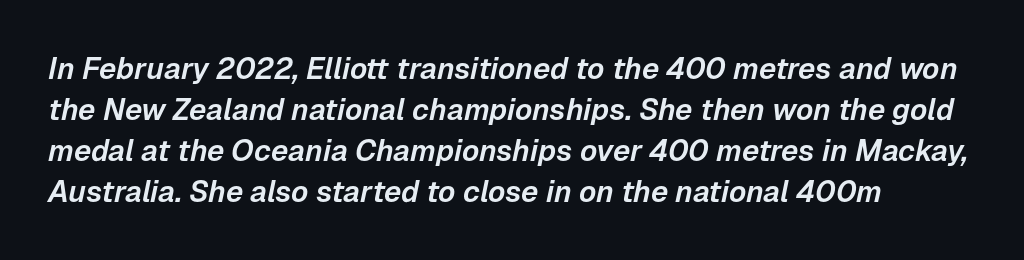
{"italic": "yes", "lean": "right", "slant_degrees": 12, "width": "normal", "stroke_contrast": "low", "x_height": "medium", "monospaced": "no", "underline": "no", "align": "left", "line_spacing": "normal", "line_spacing_ratio": 1.37, "letter_spacing": "normal", "letter_spacing_em": 0.0, "glyph_px": 30}
